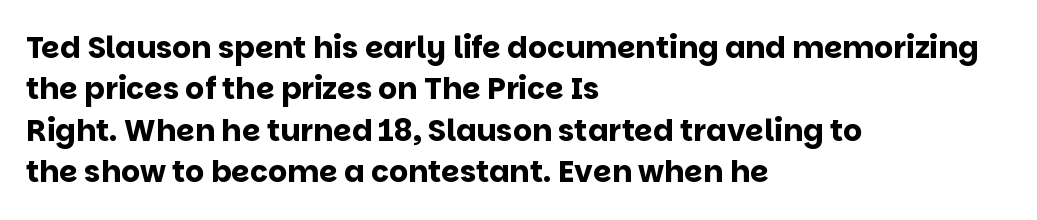
This is roman type, the default non-slanted kind. The line texture is even and compact thanks to regular tracking. If you measured baseline to baseline, you'd find a middling distance. Is the type bold? Yes — the strokes are clearly thick and heavy.
